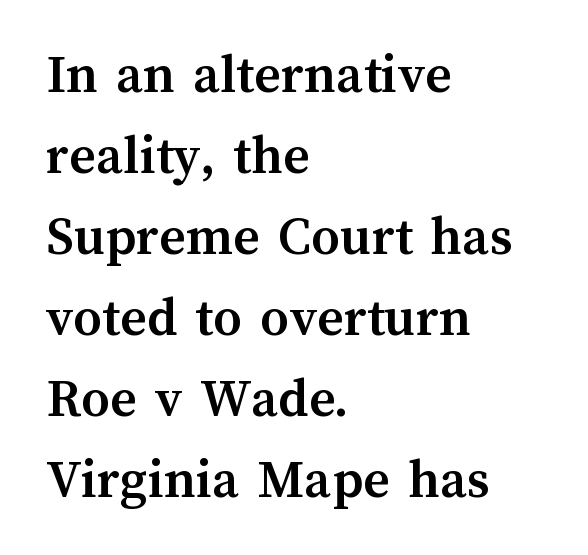
The lines are quadded left. Check the space under the baseline: it is left empty. Leading: standard. The typesetting leans heavy: a genuine bold.
